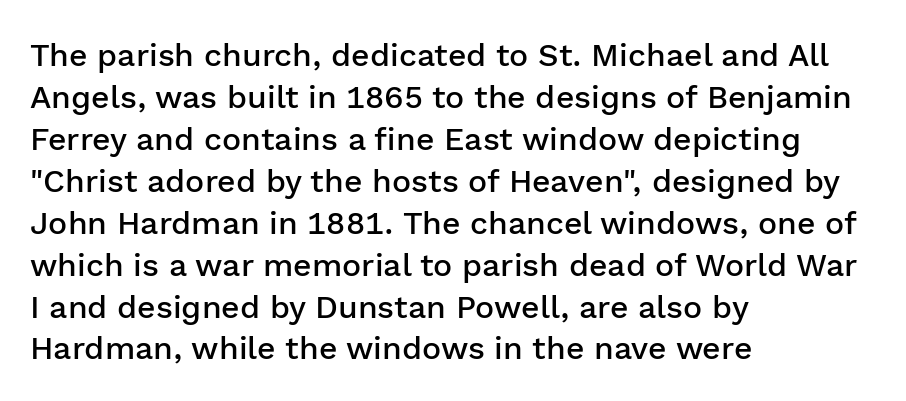
Q: Is the text bold? A: Semi-bold.
Q: Is the text italic (slanted)? A: No, it is upright.
Q: Is the typeface a serif or a sans-serif typeface? A: Sans-serif.
Q: Is the text underlined? A: No.
Q: How is the paragraph aligned? A: Left-aligned.
Q: Is the spacing between letters normal or unusually wide? A: Normal.
Q: Is the spacing between lines tight, normal or loose? A: Normal.
Q: Width (condensed, normal, or wide)? A: Normal.
Q: Stroke contrast? A: Low.
Q: x-height? A: Medium.
Q: Monospaced? A: No.
